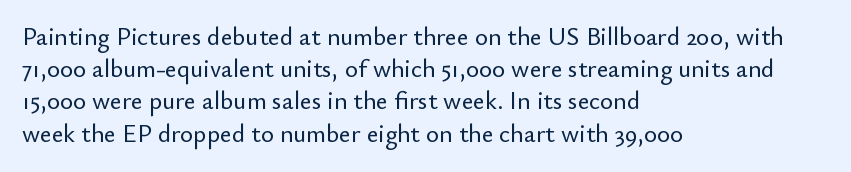
Q: Is the text italic (slanted)? A: No, it is upright.
Q: Is the text underlined? A: No.
Q: How is the paragraph aligned? A: Left-aligned.
Q: Is the spacing between letters normal or unusually wide? A: Normal.
Q: Is the spacing between lines tight, normal or loose? A: Normal.
